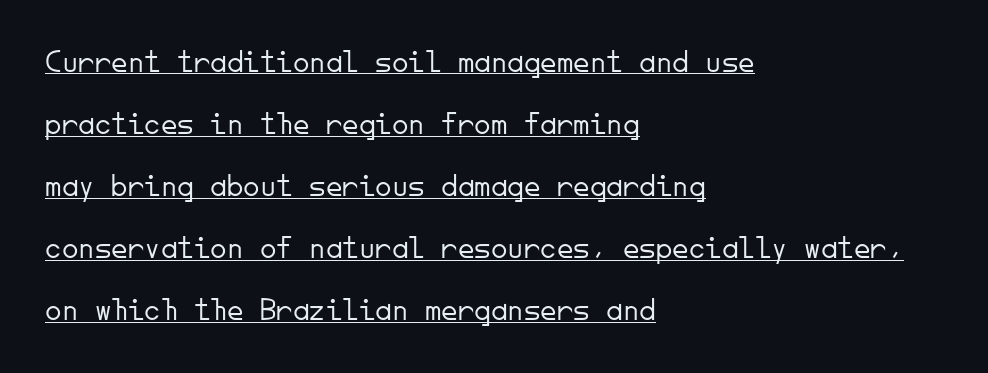
Q: Is the text bold? A: No.
Q: Is the text italic (slanted)? A: No, it is upright.
Q: Is the typeface a serif or a sans-serif typeface? A: Sans-serif.
Q: Is the text underlined? A: Yes.
Q: How is the paragraph aligned? A: Left-aligned.
Q: Is the spacing between letters normal or unusually wide? A: Normal.
Q: Width (condensed, normal, or wide)? A: Normal.
Q: Stroke contrast? A: Low.
Q: x-height? A: Small.
Q: Monospaced? A: Yes.
